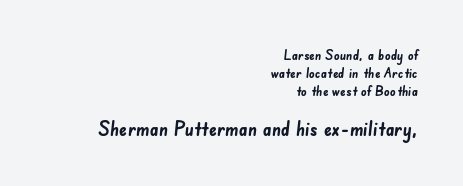
Q: Is the text bold? A: Yes.
Q: Is the text underlined? A: No.
Q: How is the paragraph aligned? A: Right-aligned.
Q: Is the spacing between letters normal or unusually wide? A: Normal.
Q: Is the spacing between lines tight, normal or loose? A: Normal.
Q: Which block of text is set in a larger size, the first (top) or the second (bottom)? A: The second (bottom) one.
